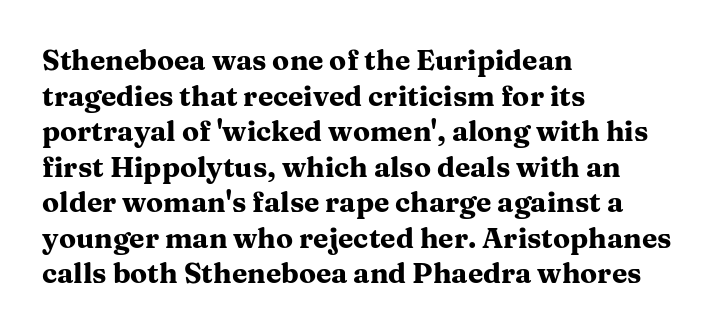
{"serif": "yes", "italic": "no", "bold": "yes", "weight": "heavy", "width": "wide", "stroke_contrast": "medium", "x_height": "medium", "monospaced": "no", "underline": "no", "align": "left", "line_spacing": "normal", "line_spacing_ratio": 1.27, "letter_spacing": "normal", "letter_spacing_em": 0.0, "glyph_px": 28}
